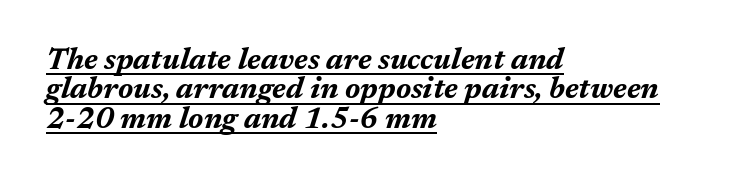
Q: Is the text bold? A: Yes.
Q: Is the text italic (slanted)? A: Yes, it leans right by about 17 degrees.
Q: Is the text underlined? A: Yes.
Q: How is the paragraph aligned? A: Left-aligned.
Q: Is the spacing between letters normal or unusually wide? A: Normal.
Q: Is the spacing between lines tight, normal or loose? A: Tight.
Q: Width (condensed, normal, or wide)? A: Normal.
Q: Stroke contrast? A: Medium.
Q: x-height? A: Medium.
Q: Monospaced? A: No.
